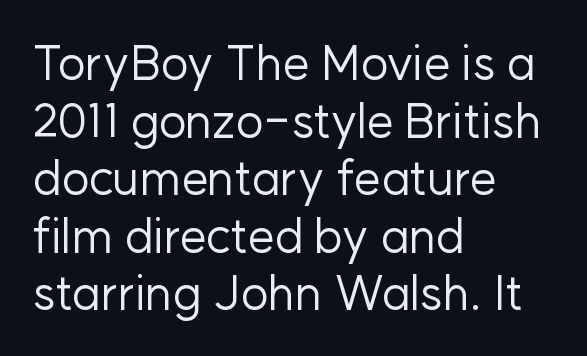
Q: Is the text bold? A: No.
Q: Is the text italic (slanted)? A: No, it is upright.
Q: Is the typeface a serif or a sans-serif typeface? A: Sans-serif.
Q: Is the text underlined? A: No.
Q: How is the paragraph aligned? A: Left-aligned.
Q: Is the spacing between letters normal or unusually wide? A: Normal.
Q: Width (condensed, normal, or wide)? A: Normal.
Q: Stroke contrast? A: Low.
Q: x-height? A: Medium.
Q: Monospaced? A: No.
